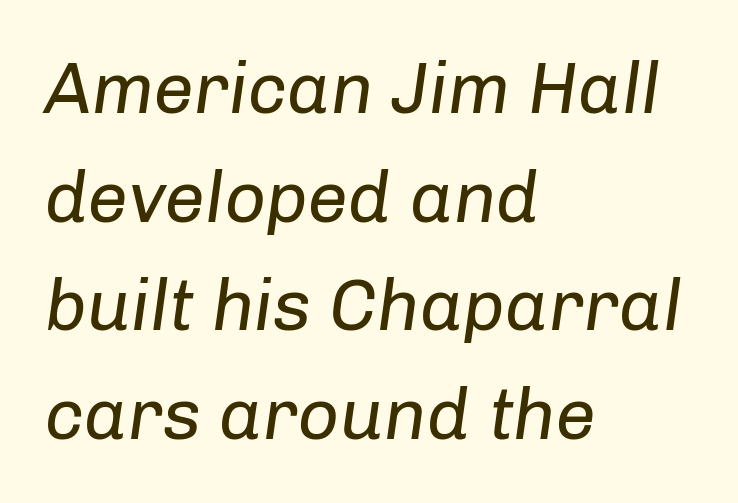
The image shows 72 px regular-weight type, italic (leaning right); set left-aligned, normal line spacing (1.51x), normal letter spacing, not underlined; low stroke contrast and a medium x-height.
